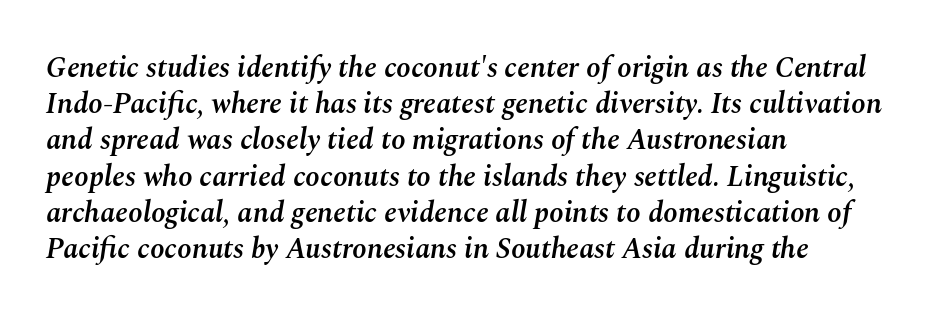
Just letters on the line, the space beneath them empty. Spacing verdict: proportional, widths tailored to each character. The line-height multiplier appears to be the usual default. Leftover space on each line is placed entirely after the last word. The glyphs have the mass of a demibold cut, below bold. Emphasis-style slanted type is in use.
